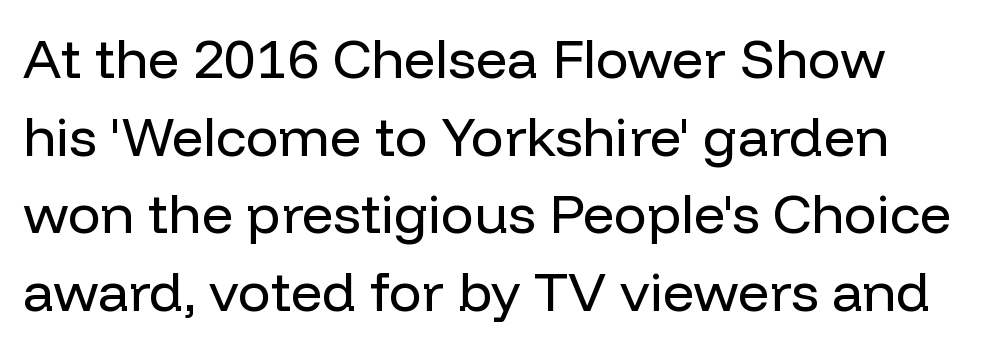
{"serif": "no", "italic": "no", "bold": "no", "weight": "regular", "width": "normal", "stroke_contrast": "low", "x_height": "medium", "monospaced": "no", "underline": "no", "line_spacing": "normal", "line_spacing_ratio": 1.41, "letter_spacing": "normal", "letter_spacing_em": 0.0, "glyph_px": 55}
